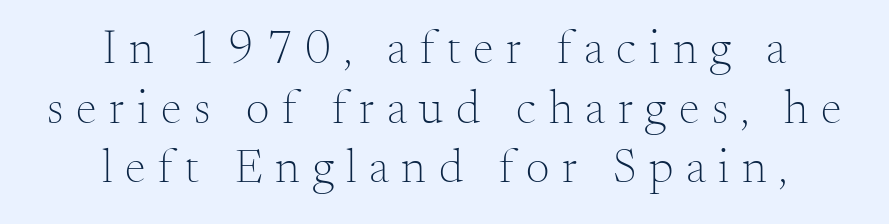
The image shows 47 px light serif type, upright; set centered, normal line spacing (1.27x), unusually wide letter spacing (+0.27 em), not underlined; medium stroke contrast and a small x-height.
